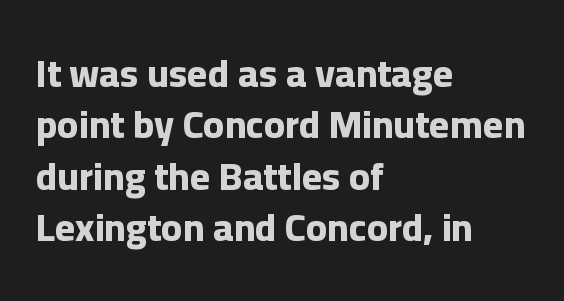
The image shows 39 px bold sans-serif type, upright; set left-aligned, normal line spacing (1.32x), normal letter spacing, not underlined; low stroke contrast and a medium x-height.
